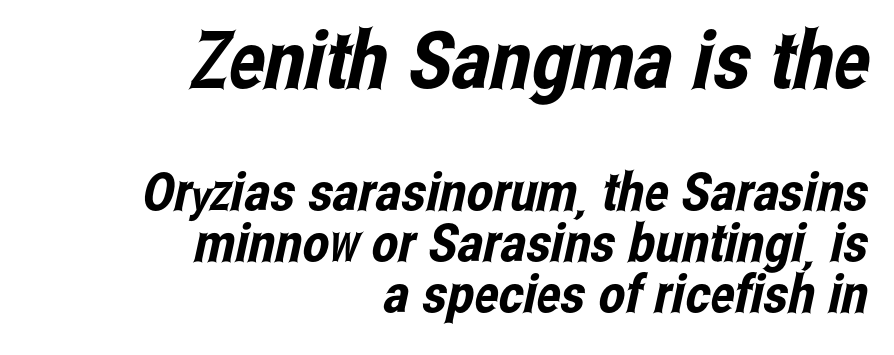
Q: Is the typeface a serif or a sans-serif typeface? A: Sans-serif.
Q: Is the text underlined? A: No.
Q: How is the paragraph aligned? A: Right-aligned.
Q: Is the spacing between letters normal or unusually wide? A: Normal.
Q: Is the spacing between lines tight, normal or loose? A: Tight.
Q: Which block of text is set in a larger size, the first (top) or the second (bottom)? A: The first (top) one.
Q: Width (condensed, normal, or wide)? A: Condensed.
Q: Stroke contrast? A: Low.
Q: x-height? A: Medium.
Q: Monospaced? A: No.
